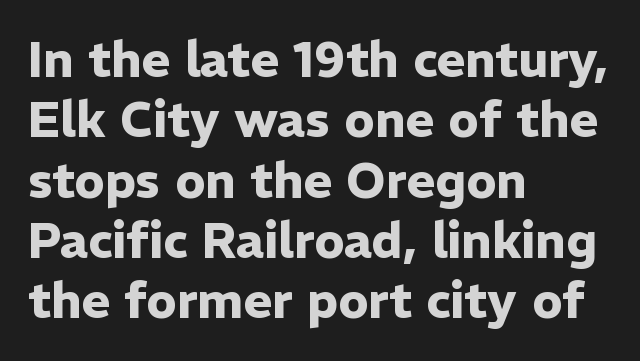
Q: Is the text bold? A: Yes.
Q: Is the text italic (slanted)? A: No, it is upright.
Q: Is the typeface a serif or a sans-serif typeface? A: Sans-serif.
Q: Is the text underlined? A: No.
Q: How is the paragraph aligned? A: Left-aligned.
Q: Is the spacing between letters normal or unusually wide? A: Normal.
Q: Width (condensed, normal, or wide)? A: Normal.
Q: Stroke contrast? A: Low.
Q: x-height? A: Medium.
Q: Monospaced? A: No.
